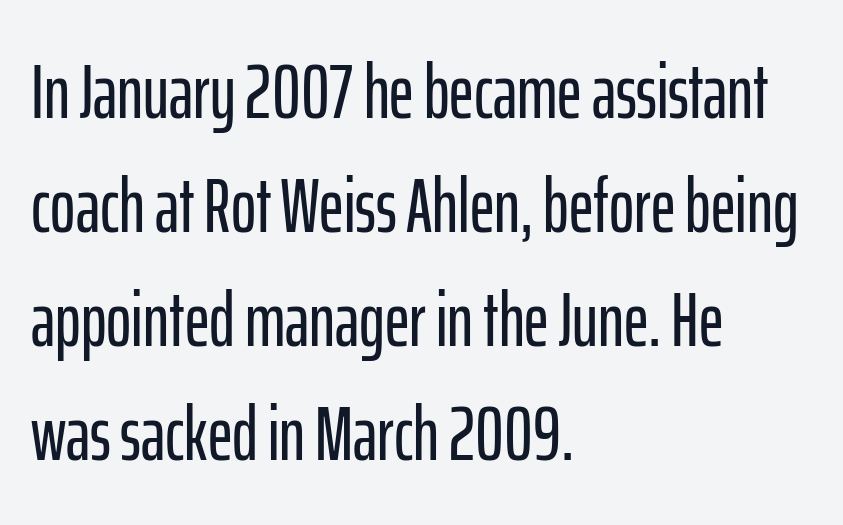
{"serif": "no", "italic": "no", "width": "condensed", "stroke_contrast": "low", "x_height": "medium", "monospaced": "no", "underline": "no", "align": "left", "line_spacing": "normal", "line_spacing_ratio": 1.5, "letter_spacing": "normal", "letter_spacing_em": 0.0, "glyph_px": 76}
